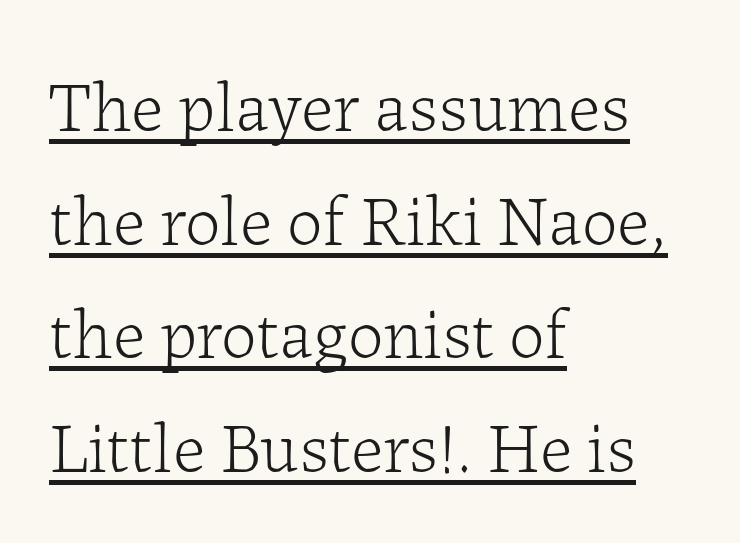
A serif font was chosen for this passage. Quick note: underline on. Proportional: the letters do not fall into vertical columns. The tracking reads as untouched default to a designer's eye. Is the type heavy? It reads as light-to-regular instead.
